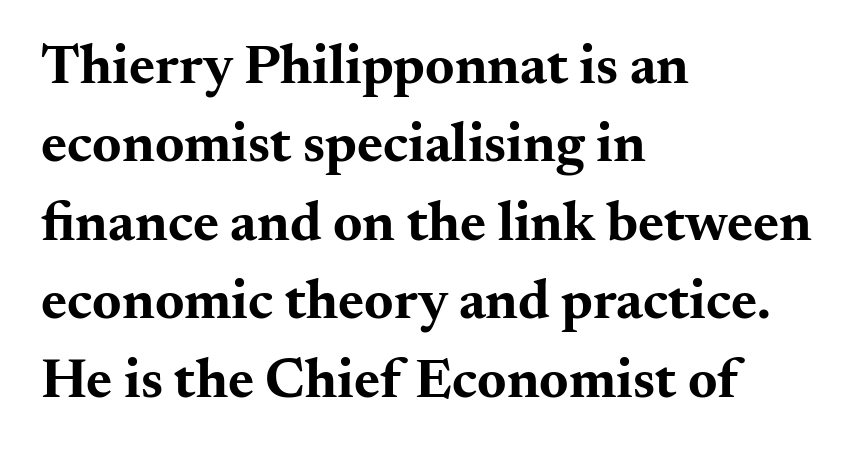
The image shows 56 px bold, wide serif type, upright; set left-aligned, normal line spacing (1.4x), normal letter spacing, not underlined; medium stroke contrast and a small x-height.
